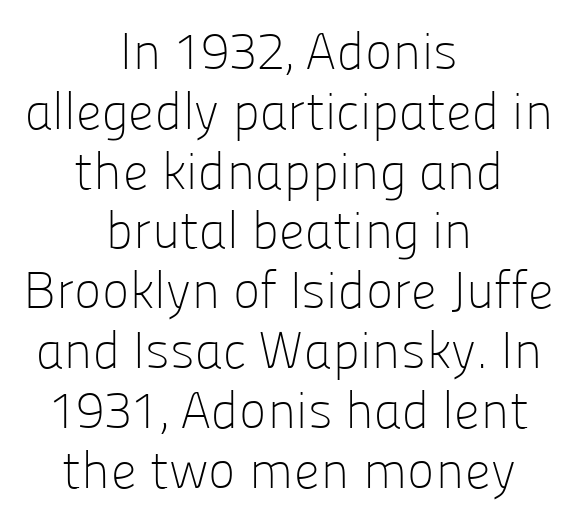
Think of a printed novel: that variable character pitch is what you see here. Characters follow at the spacing the type designer built in. Cramped leading. The space beneath each line is pristine and unruled.
